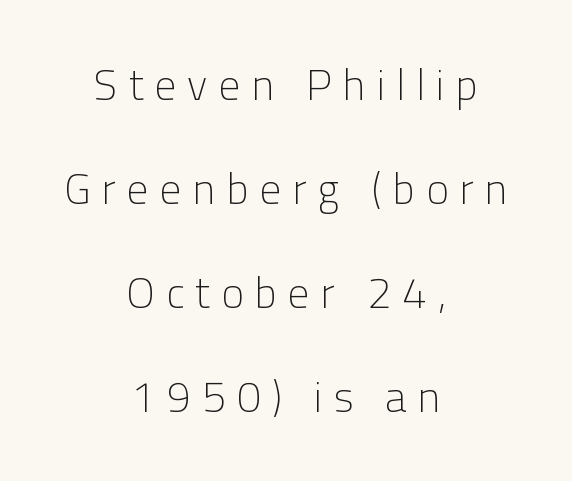
The font family rendered here belongs to the sans-serif group. Students, note that the glyphs here are deliberately spaced far apart. If you measured baseline to baseline, you'd find a long distance. The string is rendered with underlining switched off.
